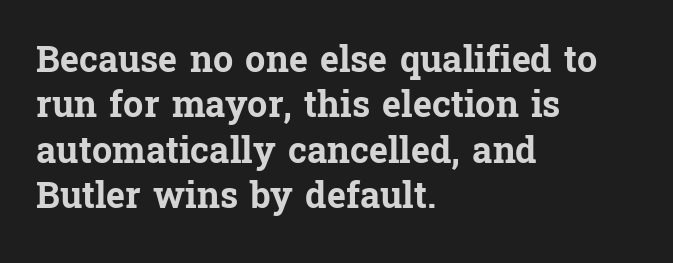
Q: Is the text bold? A: Yes.
Q: Is the text italic (slanted)? A: No, it is upright.
Q: Is the typeface a serif or a sans-serif typeface? A: Serif.
Q: Is the text underlined? A: No.
Q: How is the paragraph aligned? A: Left-aligned.
Q: Is the spacing between letters normal or unusually wide? A: Normal.
Q: Is the spacing between lines tight, normal or loose? A: Normal.
Q: Width (condensed, normal, or wide)? A: Normal.
Q: Stroke contrast? A: Low.
Q: x-height? A: Medium.
Q: Monospaced? A: No.
